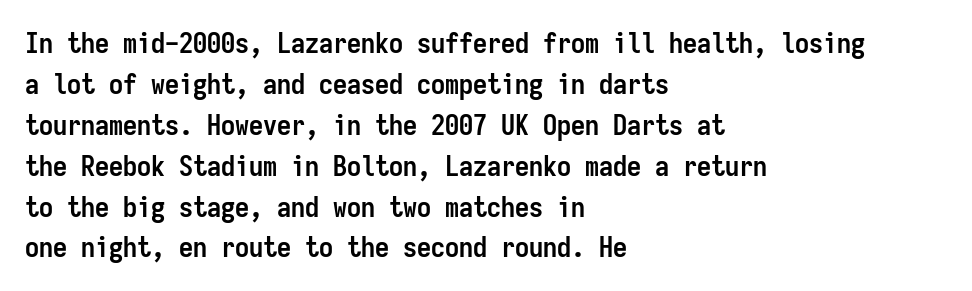
{"serif": "no", "italic": "no", "bold": "yes", "weight": "semibold", "width": "condensed", "stroke_contrast": "low", "x_height": "medium", "monospaced": "yes", "underline": "no", "align": "left", "line_spacing": "normal", "line_spacing_ratio": 1.46, "letter_spacing": "normal", "letter_spacing_em": 0.0, "glyph_px": 28}
